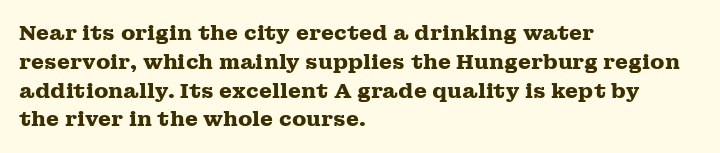
Q: Is the text bold? A: Yes.
Q: Is the text italic (slanted)? A: No, it is upright.
Q: Is the text underlined? A: No.
Q: How is the paragraph aligned? A: Left-aligned.
Q: Is the spacing between letters normal or unusually wide? A: Normal.
Q: Is the spacing between lines tight, normal or loose? A: Normal.
